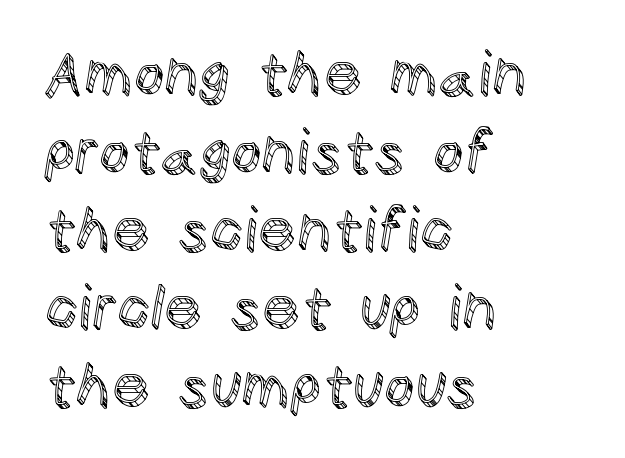
Summary of vertical rhythm: regular, with standard interline spacing. Every row of glyphs begins at an identical x-position on the left. The line texture is even and compact thanks to regular tracking. The rendering uses natural spacing where letterforms have individual widths. Each row of text sits above clean, open space.
